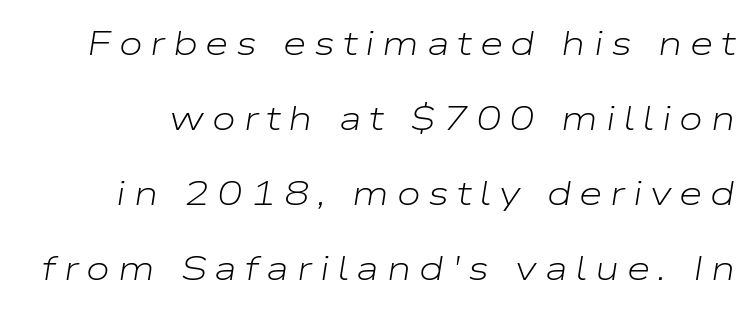
The image shows 34 px light, wide type, italic (leaning right); set loose line spacing (2.21x), unusually wide letter spacing (+0.23 em), not underlined; low stroke contrast and a medium x-height.
